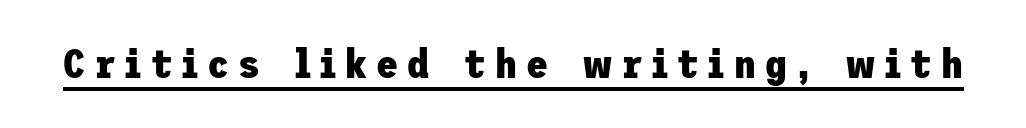
The image shows 40 px heavy sans-serif type, upright; set unusually wide letter spacing (+0.23 em), underlined; low stroke contrast and a medium x-height.
